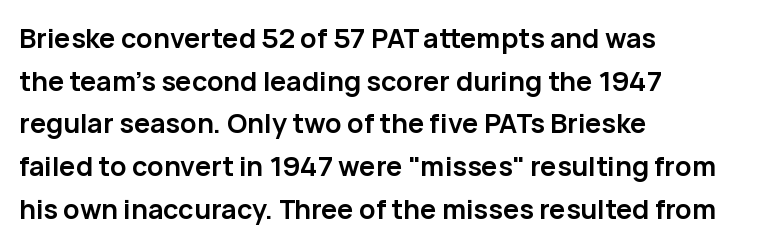
{"italic": "no", "bold": "yes", "underline": "no", "align": "left", "line_spacing": "normal", "line_spacing_ratio": 1.58, "letter_spacing": "normal", "letter_spacing_em": 0.0, "glyph_px": 27}
